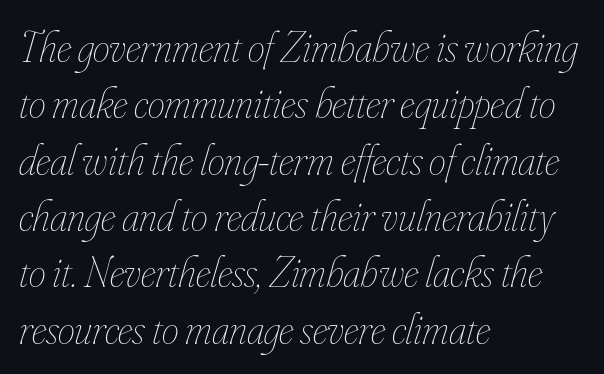
Q: Is the text bold? A: No.
Q: Is the text italic (slanted)? A: Yes, it leans right by about 16 degrees.
Q: Is the text underlined? A: No.
Q: How is the paragraph aligned? A: Left-aligned.
Q: Is the spacing between letters normal or unusually wide? A: Normal.
Q: Is the spacing between lines tight, normal or loose? A: Normal.
Q: Width (condensed, normal, or wide)? A: Condensed.
Q: Stroke contrast? A: Low.
Q: x-height? A: Small.
Q: Monospaced? A: No.
